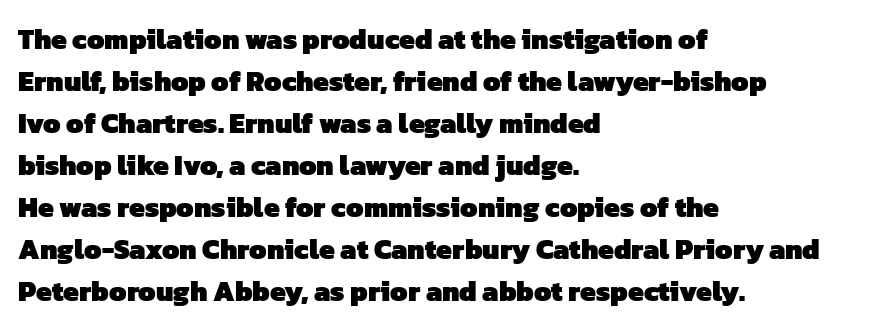
Q: Is the text bold? A: Yes.
Q: Is the typeface a serif or a sans-serif typeface? A: Sans-serif.
Q: Is the text underlined? A: No.
Q: How is the paragraph aligned? A: Left-aligned.
Q: Is the spacing between letters normal or unusually wide? A: Normal.
Q: Is the spacing between lines tight, normal or loose? A: Normal.
Q: Width (condensed, normal, or wide)? A: Normal.
Q: Stroke contrast? A: Low.
Q: x-height? A: Medium.
Q: Monospaced? A: No.
